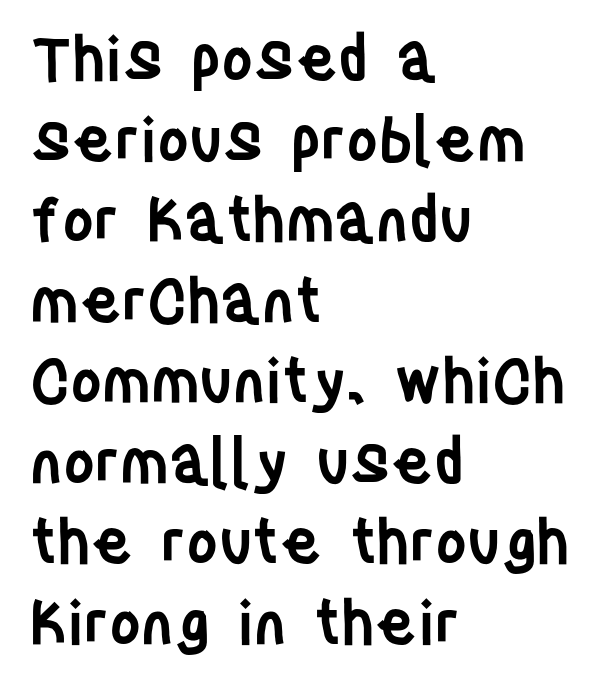
Q: Is the text bold? A: Semi-bold.
Q: Is the text italic (slanted)? A: No, it is upright.
Q: Is the typeface a serif or a sans-serif typeface? A: Sans-serif.
Q: Is the text underlined? A: No.
Q: How is the paragraph aligned? A: Left-aligned.
Q: Is the spacing between letters normal or unusually wide? A: Normal.
Q: Is the spacing between lines tight, normal or loose? A: Normal.
Q: Width (condensed, normal, or wide)? A: Condensed.
Q: Stroke contrast? A: Low.
Q: x-height? A: Large.
Q: Monospaced? A: No.
